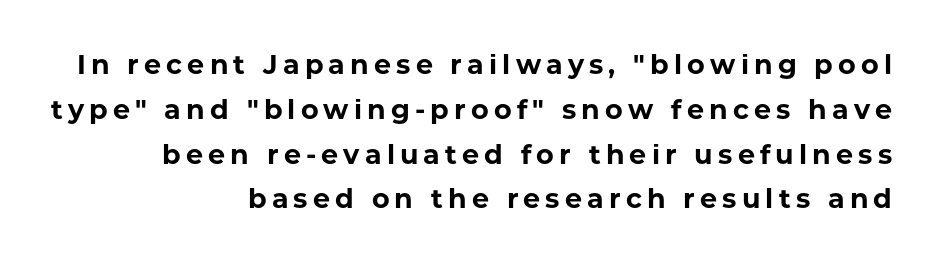
The words here are not underlined. Horizontal alignment here is rightward, an uncommon choice for prose. Strokes here are thick enough to call this a true bold. When letters stand straight like this, we call the style roman or upright.
